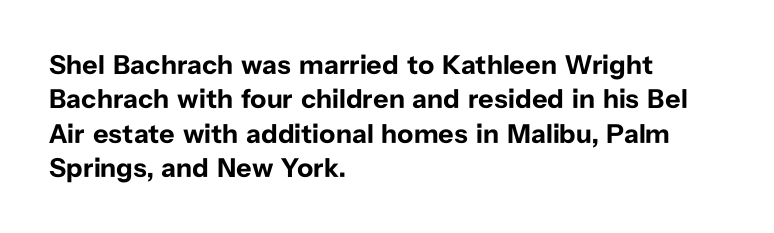
{"italic": "no", "bold": "yes", "underline": "no", "align": "left", "line_spacing": "normal", "line_spacing_ratio": 1.27, "letter_spacing": "normal", "letter_spacing_em": 0.0, "glyph_px": 27}
